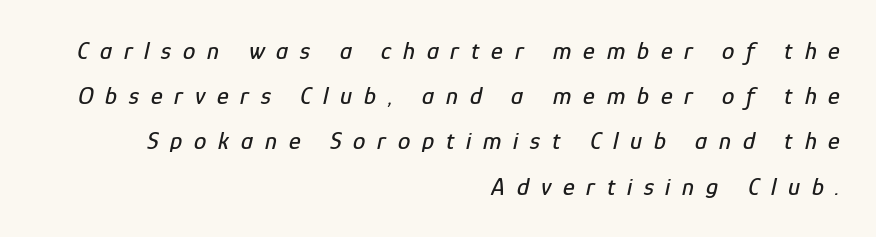
Q: Is the text italic (slanted)? A: Yes, it leans right by about 12 degrees.
Q: Is the text underlined? A: No.
Q: How is the paragraph aligned? A: Right-aligned.
Q: Is the spacing between letters normal or unusually wide? A: Unusually wide.
